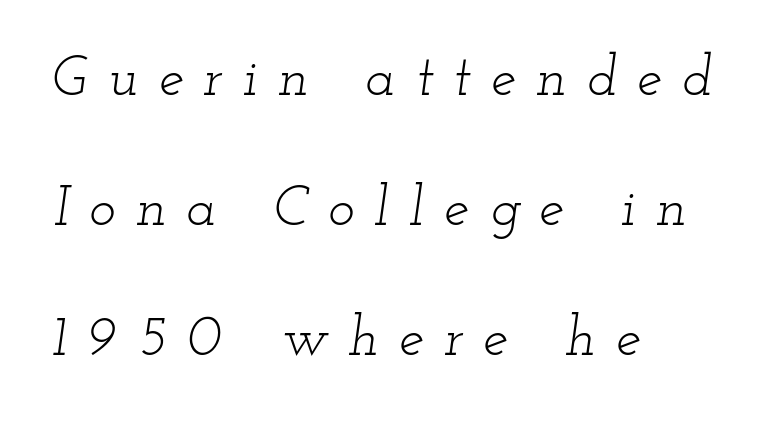
Q: Is the text bold? A: No.
Q: Is the text italic (slanted)? A: Yes, it leans right by about 12 degrees.
Q: Is the typeface a serif or a sans-serif typeface? A: Serif.
Q: Is the text underlined? A: No.
Q: How is the paragraph aligned? A: Left-aligned.
Q: Is the spacing between letters normal or unusually wide? A: Unusually wide.
Q: Is the spacing between lines tight, normal or loose? A: Loose.
Q: Width (condensed, normal, or wide)? A: Wide.
Q: Stroke contrast? A: Low.
Q: x-height? A: Small.
Q: Monospaced? A: No.
